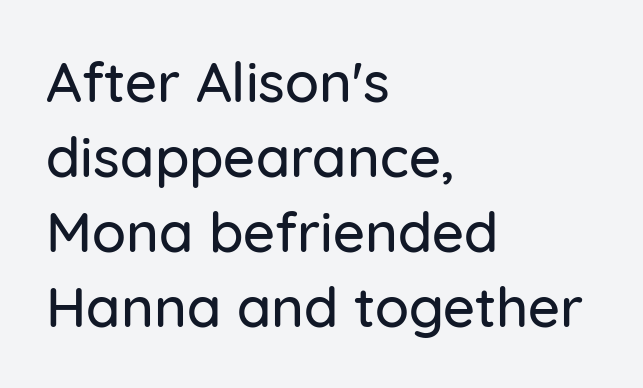
Q: Is the text italic (slanted)? A: No, it is upright.
Q: Is the typeface a serif or a sans-serif typeface? A: Sans-serif.
Q: Is the text underlined? A: No.
Q: How is the paragraph aligned? A: Left-aligned.
Q: Is the spacing between letters normal or unusually wide? A: Normal.
Q: Is the spacing between lines tight, normal or loose? A: Normal.
Q: Width (condensed, normal, or wide)? A: Normal.
Q: Stroke contrast? A: Low.
Q: x-height? A: Medium.
Q: Monospaced? A: No.
